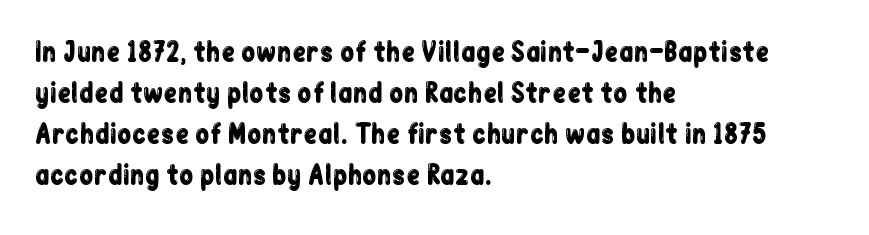
Q: Is the text italic (slanted)? A: No, it is upright.
Q: Is the text underlined? A: No.
Q: How is the paragraph aligned? A: Left-aligned.
Q: Is the spacing between letters normal or unusually wide? A: Normal.
Q: Is the spacing between lines tight, normal or loose? A: Normal.
